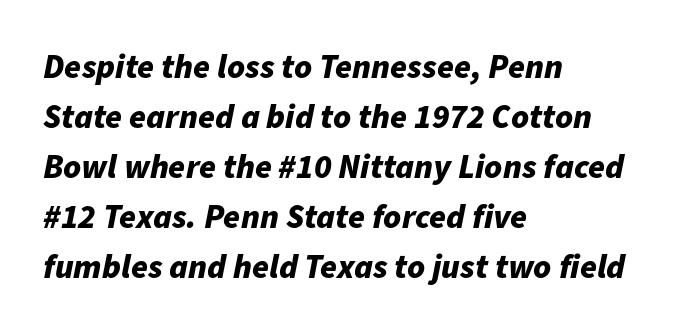
{"italic": "yes", "lean": "right", "slant_degrees": 11, "bold": "yes", "weight": "bold", "width": "normal", "stroke_contrast": "low", "x_height": "medium", "monospaced": "no", "underline": "no", "align": "left", "line_spacing": "normal", "line_spacing_ratio": 1.47, "letter_spacing": "normal", "letter_spacing_em": 0.0, "glyph_px": 34}
